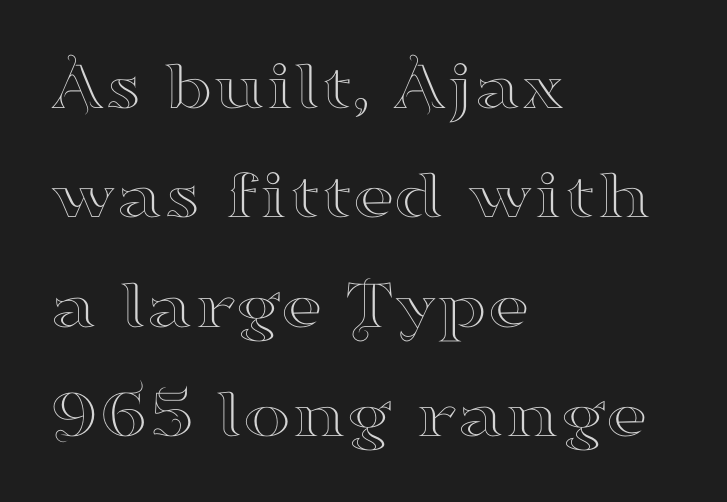
Q: Is the text italic (slanted)? A: No, it is upright.
Q: Is the typeface a serif or a sans-serif typeface? A: Serif.
Q: Is the text underlined? A: No.
Q: How is the paragraph aligned? A: Left-aligned.
Q: Is the spacing between letters normal or unusually wide? A: Normal.
Q: Is the spacing between lines tight, normal or loose? A: Normal.
Q: Width (condensed, normal, or wide)? A: Wide.
Q: Stroke contrast? A: High.
Q: x-height? A: Small.
Q: Monospaced? A: No.
